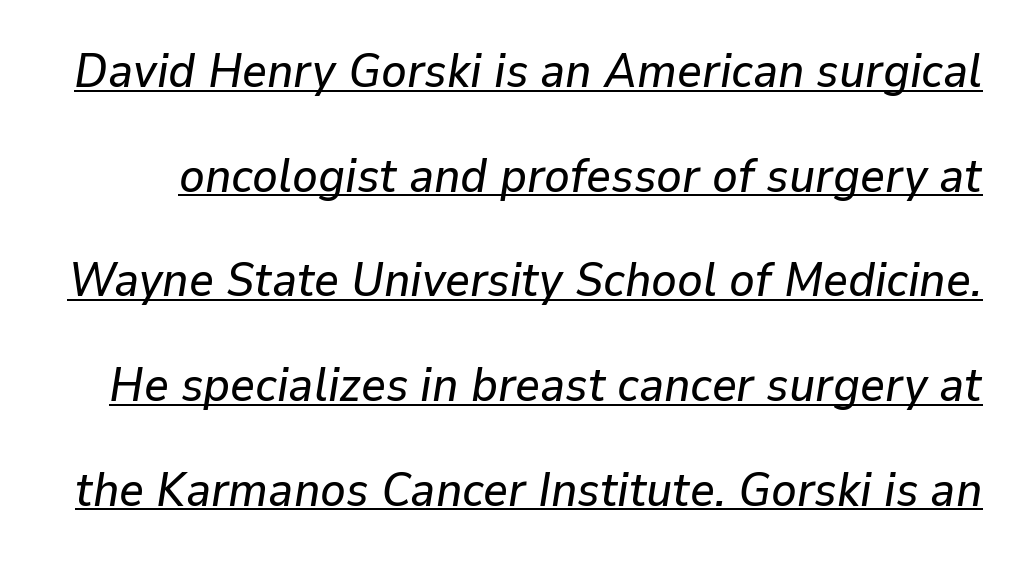
The image shows 48 px text type, italic (leaning right); set loose line spacing (2.18x), normal letter spacing, underlined; low stroke contrast and a medium x-height.
